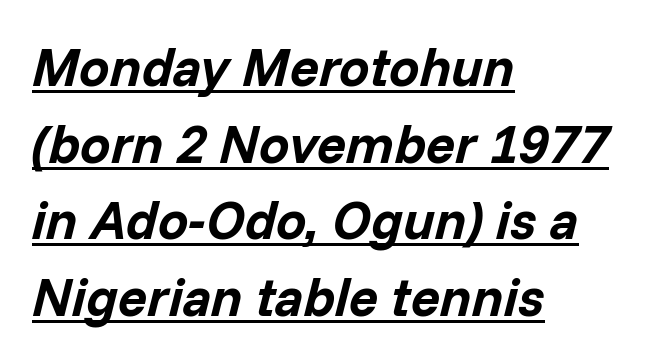
The image shows 54 px bold type, italic (leaning right); set left-aligned, normal line spacing (1.42x), normal letter spacing, underlined; low stroke contrast and a medium x-height.
